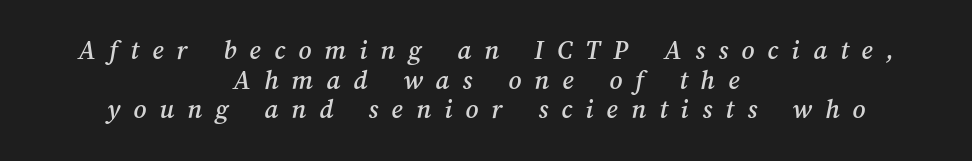
The words here are not underlined. Whoever set this chose condensed vertical rhythm over breathing room. Compared with typical body copy, the letter spacing here is much looser. In CSS terms this would be text-align: center.
